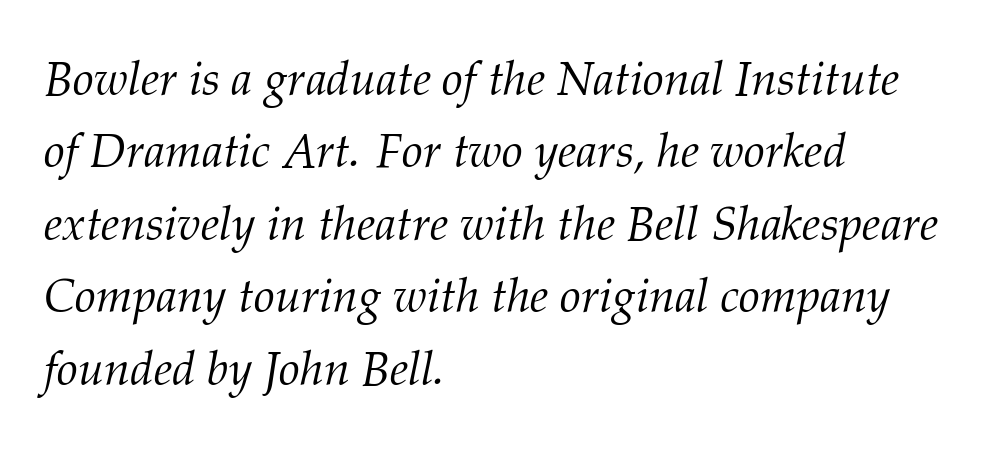
Q: Is the text bold? A: No.
Q: Is the text italic (slanted)? A: Yes, it leans right by about 12 degrees.
Q: Is the typeface a serif or a sans-serif typeface? A: Serif.
Q: Is the text underlined? A: No.
Q: How is the paragraph aligned? A: Left-aligned.
Q: Is the spacing between letters normal or unusually wide? A: Normal.
Q: Is the spacing between lines tight, normal or loose? A: Normal.
Q: Width (condensed, normal, or wide)? A: Normal.
Q: Stroke contrast? A: Medium.
Q: x-height? A: Medium.
Q: Monospaced? A: No.
